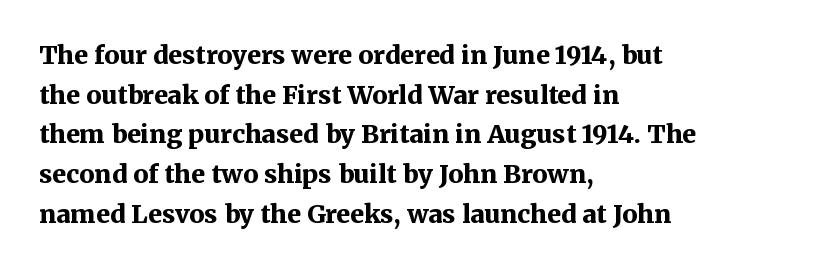
The words here are not underlined. Glyph-to-glyph distance matches everyday printed text. The rows are spaced the way most documents space them. The lettering holds an erect, upright posture throughout. Heavy-handed strokes throughout: this text is bold. Which margin do the lines hug? The left one — the right edge is uneven.
